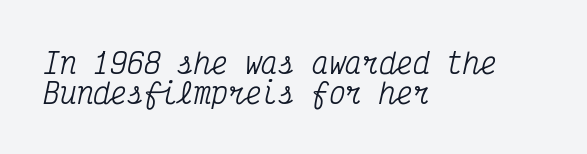
Q: Is the text italic (slanted)? A: Yes, it leans right by about 12 degrees.
Q: Is the typeface a serif or a sans-serif typeface? A: Serif.
Q: Is the text underlined? A: No.
Q: How is the paragraph aligned? A: Left-aligned.
Q: Is the spacing between letters normal or unusually wide? A: Normal.
Q: Is the spacing between lines tight, normal or loose? A: Tight.
Q: Width (condensed, normal, or wide)? A: Condensed.
Q: Stroke contrast? A: Medium.
Q: x-height? A: Medium.
Q: Monospaced? A: Yes.
